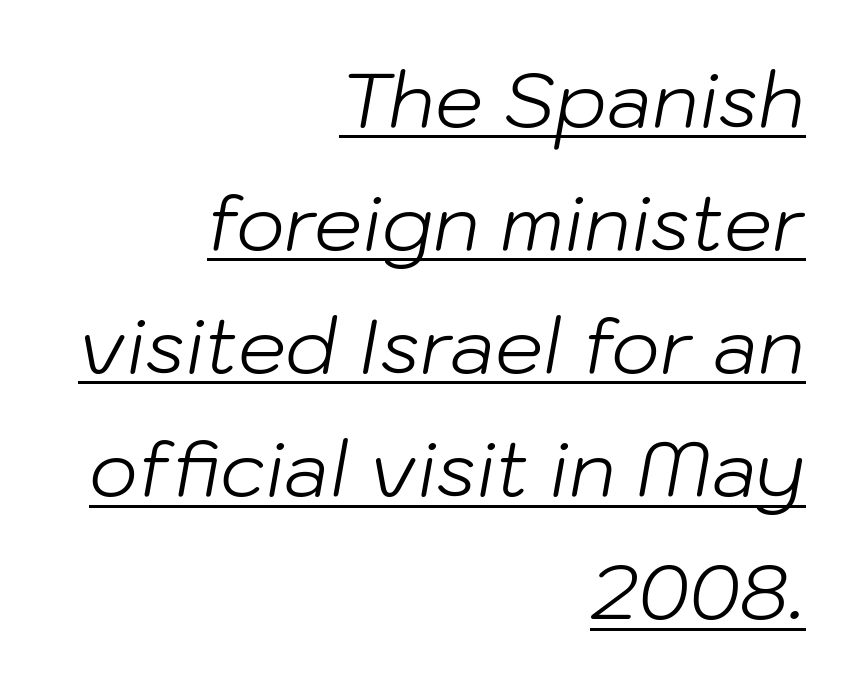
The rendering uses natural spacing where letterforms have individual widths. Designer's note — italics engaged. The paragraph has a hard right edge and a soft left edge. Descenders here cross a horizontal rule under the line.
